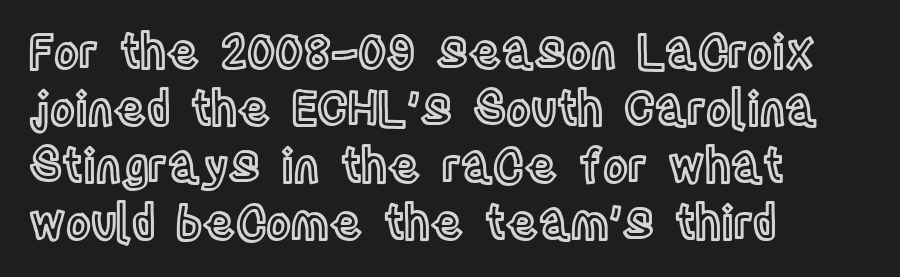
{"italic": "no", "width": "condensed", "x_height": "large", "monospaced": "no", "underline": "no", "align": "left", "line_spacing_ratio": 1.21, "letter_spacing": "normal", "letter_spacing_em": 0.0, "glyph_px": 47}
